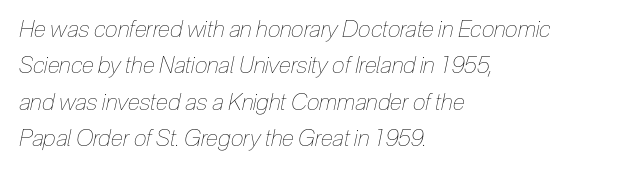
{"italic": "yes", "lean": "right", "slant_degrees": 12, "bold": "no", "underline": "no", "align": "left", "line_spacing": "normal", "line_spacing_ratio": 1.58, "letter_spacing": "normal", "letter_spacing_em": 0.0, "glyph_px": 23}
